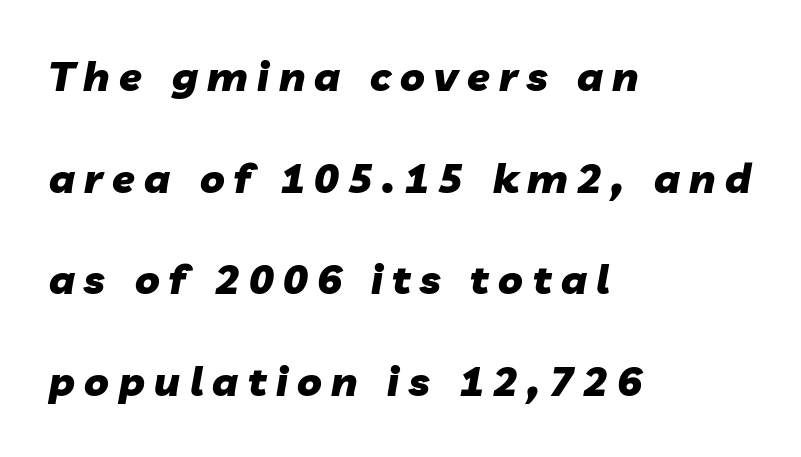
{"italic": "yes", "lean": "right", "slant_degrees": 10, "bold": "yes", "weight": "heavy", "width": "normal", "stroke_contrast": "low", "x_height": "medium", "monospaced": "no", "underline": "no", "align": "left", "line_spacing": "loose", "line_spacing_ratio": 2.48, "letter_spacing": "wide", "letter_spacing_em": 0.23, "glyph_px": 41}
